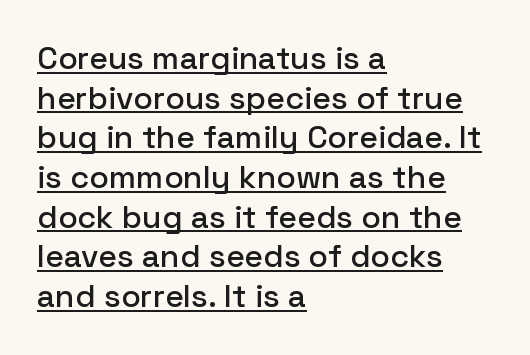
Q: Is the text italic (slanted)? A: No, it is upright.
Q: Is the typeface a serif or a sans-serif typeface? A: Sans-serif.
Q: Is the text underlined? A: Yes.
Q: How is the paragraph aligned? A: Left-aligned.
Q: Is the spacing between letters normal or unusually wide? A: Normal.
Q: Width (condensed, normal, or wide)? A: Normal.
Q: Stroke contrast? A: Low.
Q: x-height? A: Medium.
Q: Monospaced? A: No.
